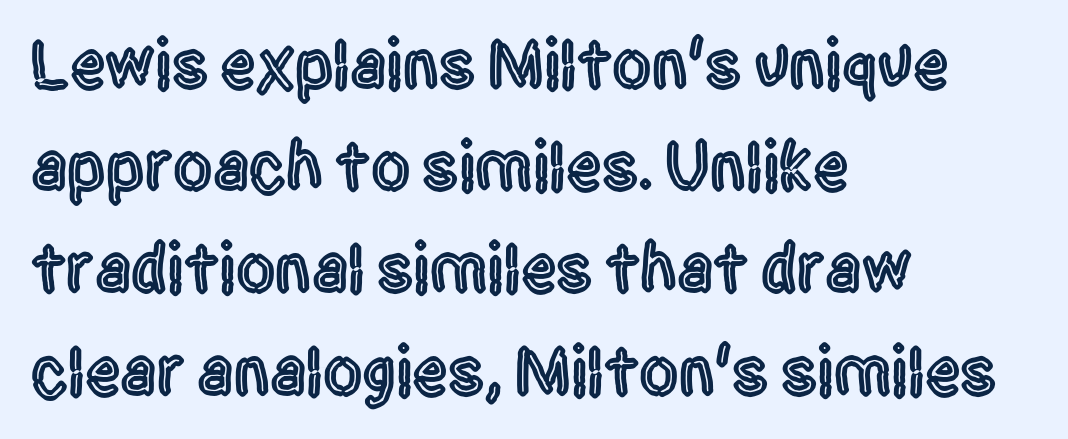
{"serif": "no", "italic": "no", "width": "condensed", "x_height": "large", "monospaced": "no", "underline": "no", "align": "left", "line_spacing": "normal", "line_spacing_ratio": 1.46, "letter_spacing": "normal", "letter_spacing_em": 0.0, "glyph_px": 70}
